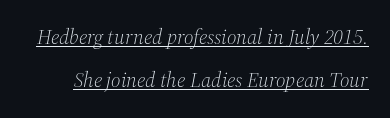
There is no visible air inserted between adjacent glyphs. A great deal of white space separates one row of letters from the next. Caption: face not bold, strokes unweighted. Yep, that's italic — everything's leaning. The specimen includes a rule beneath the text block's lines.
